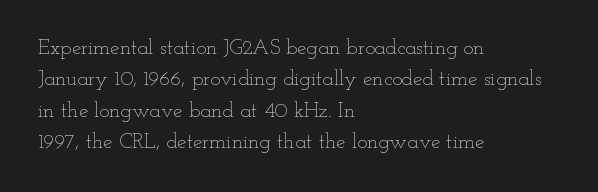
Ordinary non-slanted type is in use. Honestly, the row spacing looks completely unremarkable. These lines keep a tight, regular rhythm from letter to letter. These lines stack with their left ends in a neat column.
